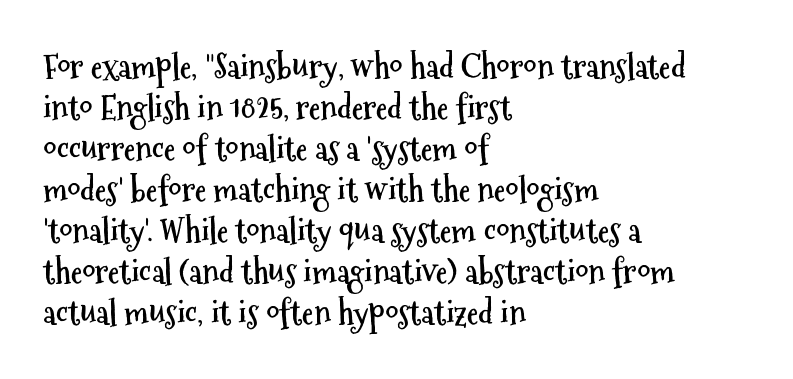
{"serif": "no", "italic": "no", "bold": "yes", "weight": "semibold", "width": "condensed", "stroke_contrast": "medium", "x_height": "medium", "monospaced": "no", "underline": "no", "align": "left", "line_spacing_ratio": 1.24, "letter_spacing": "normal", "letter_spacing_em": 0.0, "glyph_px": 33}
